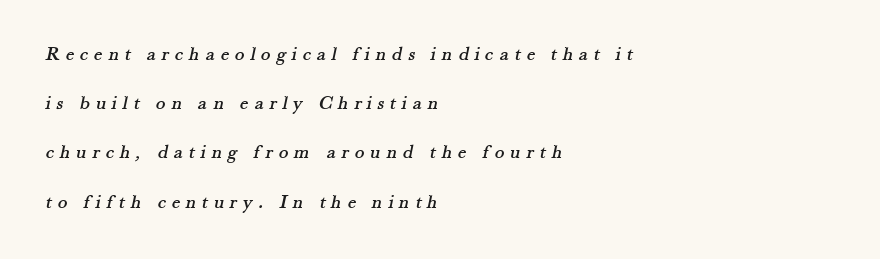
The image shows 20 px text type; set left-aligned, loose line spacing (2.46x), unusually wide letter spacing (+0.29 em), not underlined.
